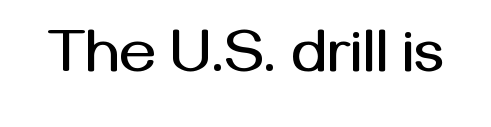
Each letter keeps its own natural width here, so spacing adapts to shape. The type family on display is of the sans-serif kind. Any mark beneath the type? The region is blank. Look at the tracking — it's just the regular setting, nothing added.
